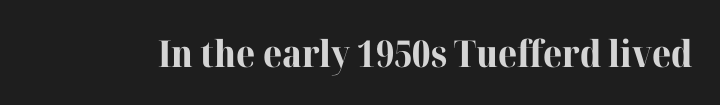
Q: Is the text bold? A: Yes.
Q: Is the text italic (slanted)? A: No, it is upright.
Q: Is the typeface a serif or a sans-serif typeface? A: Serif.
Q: Is the text underlined? A: No.
Q: Is the spacing between letters normal or unusually wide? A: Normal.
Q: Width (condensed, normal, or wide)? A: Normal.
Q: Stroke contrast? A: High.
Q: x-height? A: Medium.
Q: Monospaced? A: No.
